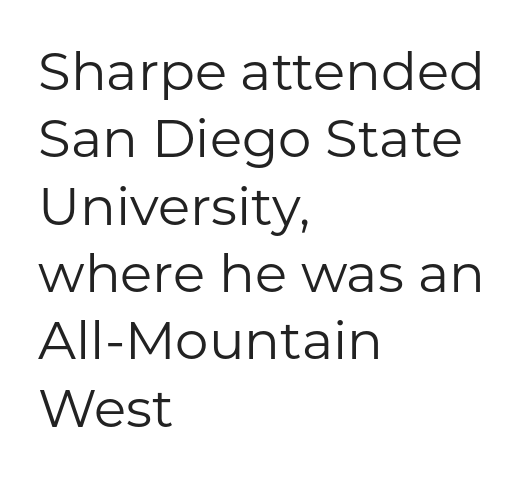
Beneath every word, the page is bare. Is this a heavy cut? Hardly; it is regular or lighter. Ascenders rise straight up at ninety degrees. Note the varied advance widths — an 'i' is clearly narrower than an 'm'.
